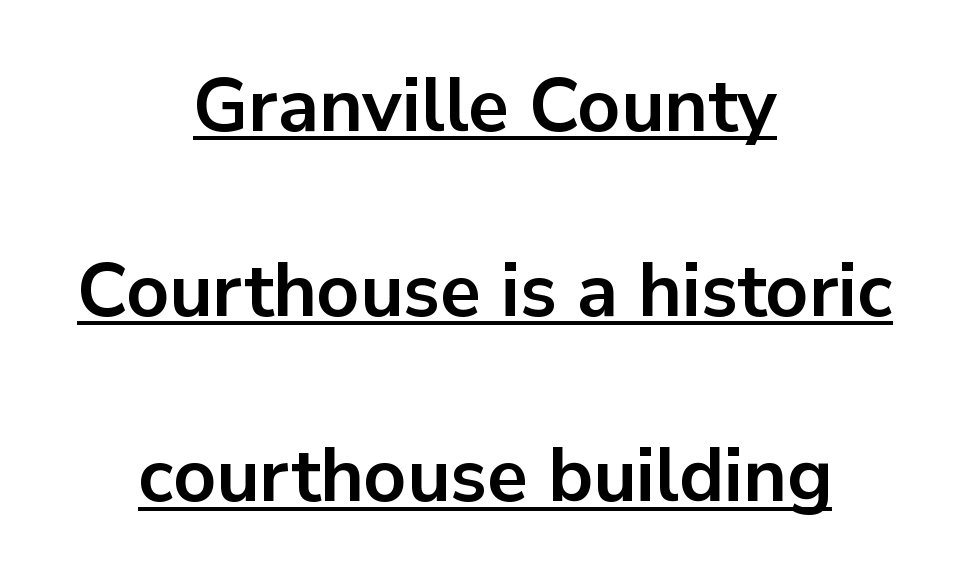
{"serif": "no", "italic": "no", "bold": "yes", "weight": "bold", "width": "normal", "stroke_contrast": "low", "x_height": "medium", "monospaced": "no", "underline": "yes", "align": "center", "line_spacing": "loose", "line_spacing_ratio": 2.47, "letter_spacing": "normal", "letter_spacing_em": 0.0, "glyph_px": 75}
